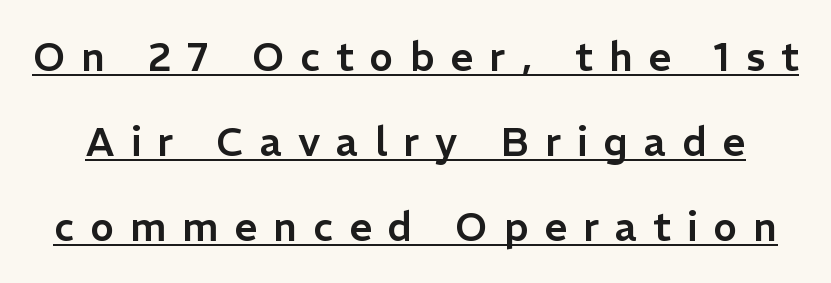
Italic? Not at all — the glyphs are vertical. The passage shown is underscored from start to finish. Spacing verdict: proportional, widths tailored to each character. Here the glyphs are tracked loosely, breaking word shapes into spaced letters. Honestly, the rows look like they've been pulled way apart. Classification — sans serif.
